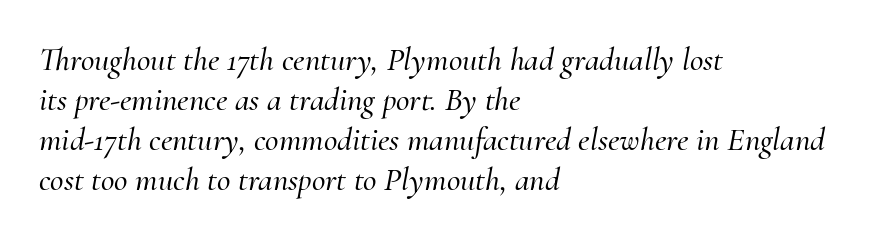
Q: Is the text italic (slanted)? A: Yes, it leans right by about 10 degrees.
Q: Is the typeface a serif or a sans-serif typeface? A: Serif.
Q: Is the text underlined? A: No.
Q: How is the paragraph aligned? A: Left-aligned.
Q: Is the spacing between letters normal or unusually wide? A: Normal.
Q: Width (condensed, normal, or wide)? A: Normal.
Q: Stroke contrast? A: Medium.
Q: x-height? A: Small.
Q: Monospaced? A: No.
